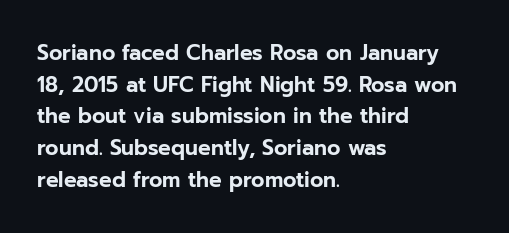
The image shows 21 px text type, upright; set left-aligned, normal line spacing (1.51x), normal letter spacing, not underlined.
